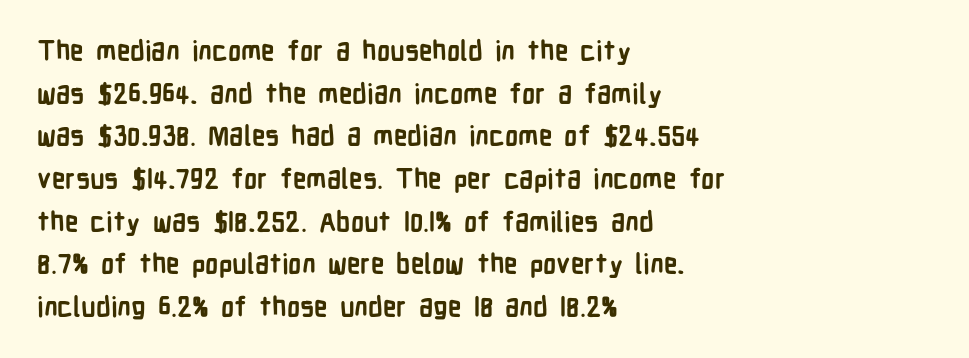
Typesetter's note: full bold, strokes at maximum text heaviness. Compared with typical paragraphs, the rows here are spaced about the same. Layout note: lines flush left. The passage shown is not underscored anywhere.
